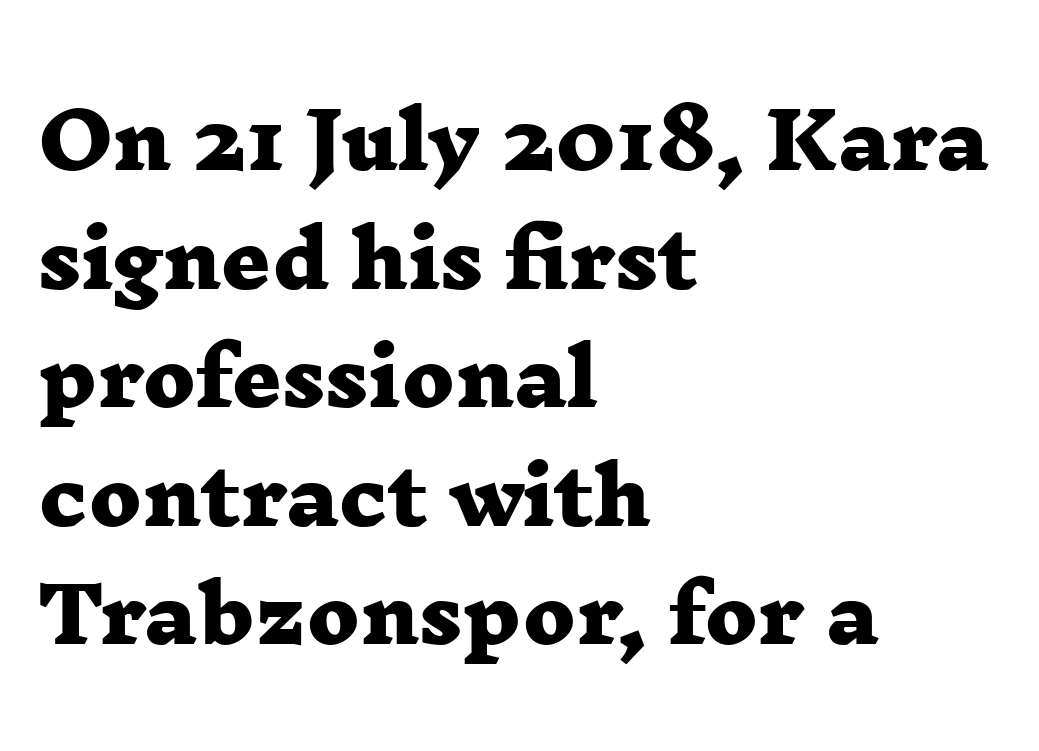
Q: Is the text bold? A: Yes.
Q: Is the typeface a serif or a sans-serif typeface? A: Serif.
Q: Is the text underlined? A: No.
Q: How is the paragraph aligned? A: Left-aligned.
Q: Is the spacing between letters normal or unusually wide? A: Normal.
Q: Is the spacing between lines tight, normal or loose? A: Normal.
Q: Width (condensed, normal, or wide)? A: Wide.
Q: Stroke contrast? A: Low.
Q: x-height? A: Medium.
Q: Monospaced? A: No.
